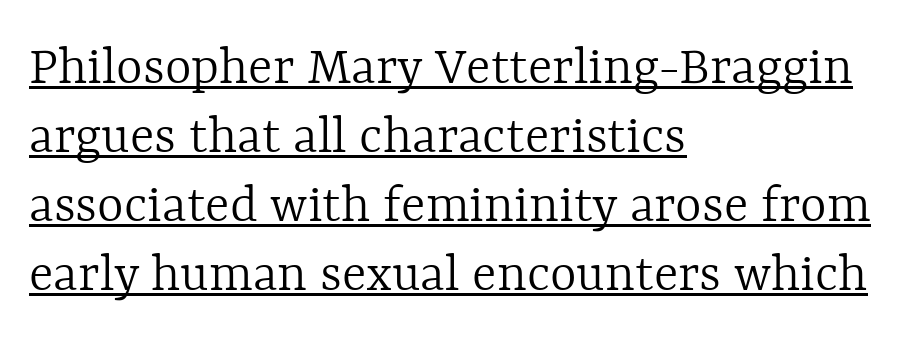
The image shows 57 px light type, upright; set left-aligned, line spacing 1.21x, normal letter spacing, underlined; a medium x-height.
